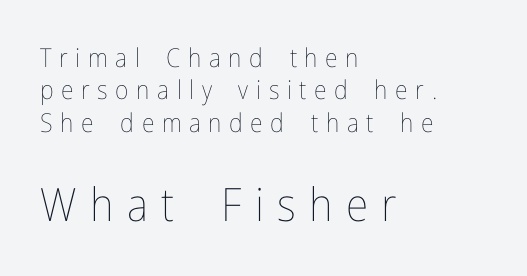
{"italic": "no", "bold": "no", "weight": "thin", "width": "condensed", "stroke_contrast": "low", "x_height": "medium", "monospaced": "no", "underline": "no", "align": "left", "line_spacing": "normal", "line_spacing_ratio": 1.25, "letter_spacing": "wide", "letter_spacing_em": 0.29, "larger_block": "second", "size_ratio": 1.77, "glyph_px": 46}
